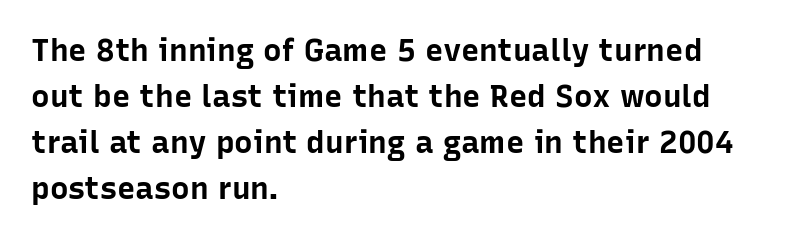
The image shows 31 px bold sans-serif type, upright; set left-aligned, normal line spacing (1.48x), normal letter spacing, not underlined; low stroke contrast and a medium x-height.
